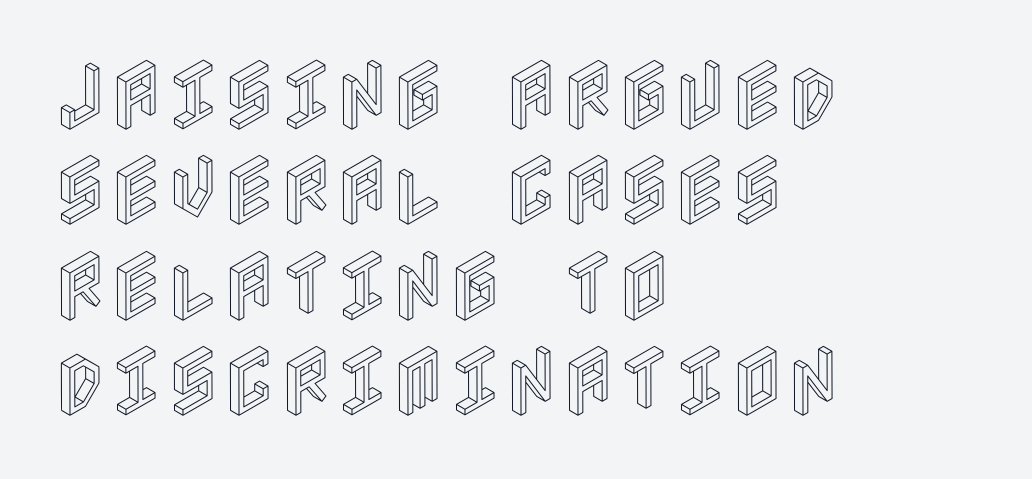
The image shows 77 px condensed type, upright; set left-aligned, line spacing 1.24x, normal letter spacing, not underlined; a large x-height.
